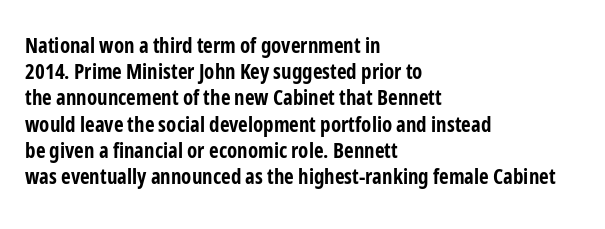
Does the weight exceed regular? Yes, all the way to bold. A typesetter would mark this as roman, not italic. The glyphs are unaccompanied by any horizontal stroke below them. Interline gaps are of average width in this sample. The horizontal fit of the characters is conventional and even.
